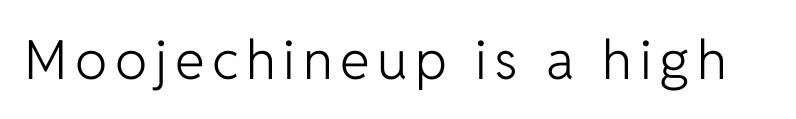
{"serif": "no", "italic": "no", "bold": "no", "weight": "light", "width": "normal", "stroke_contrast": "low", "x_height": "medium", "monospaced": "no", "underline": "no", "glyph_px": 54}
